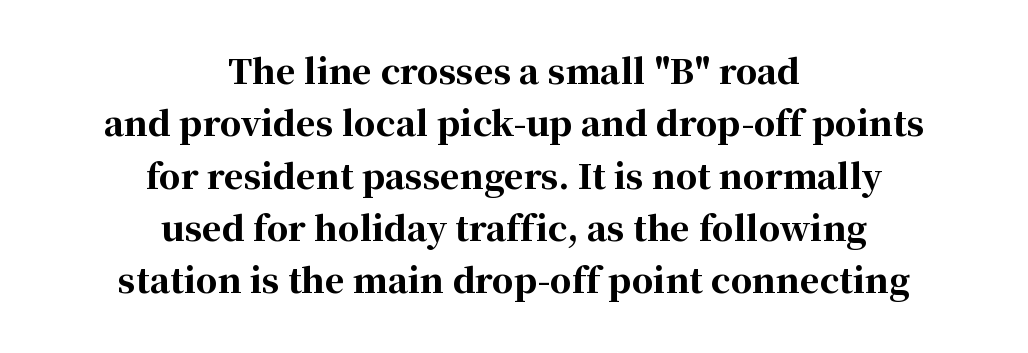
{"serif": "yes", "italic": "no", "bold": "yes", "weight": "bold", "width": "normal", "stroke_contrast": "high", "x_height": "medium", "monospaced": "no", "underline": "no", "align": "center", "line_spacing": "normal", "line_spacing_ratio": 1.54, "letter_spacing": "normal", "letter_spacing_em": 0.0, "glyph_px": 34}
